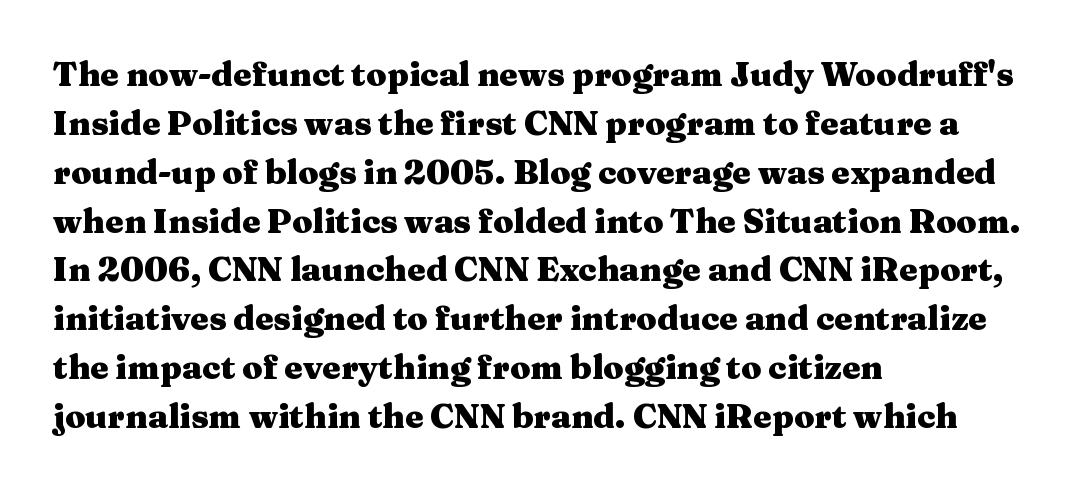
Q: Is the text bold? A: Yes.
Q: Is the text italic (slanted)? A: No, it is upright.
Q: Is the typeface a serif or a sans-serif typeface? A: Serif.
Q: Is the text underlined? A: No.
Q: How is the paragraph aligned? A: Left-aligned.
Q: Is the spacing between letters normal or unusually wide? A: Normal.
Q: Is the spacing between lines tight, normal or loose? A: Normal.
Q: Width (condensed, normal, or wide)? A: Wide.
Q: Stroke contrast? A: Medium.
Q: x-height? A: Medium.
Q: Monospaced? A: No.
